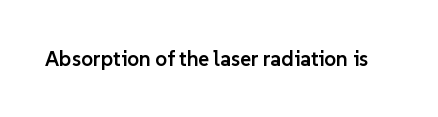
{"italic": "no", "bold": "semi", "underline": "no", "letter_spacing": "normal", "letter_spacing_em": 0.0, "glyph_px": 21}
